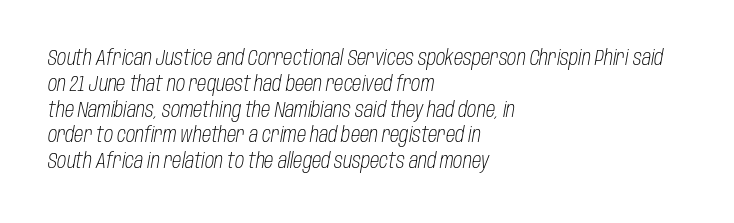
{"italic": "yes", "lean": "right", "slant_degrees": 10, "bold": "no", "underline": "no", "align": "left", "line_spacing_ratio": 1.23, "letter_spacing": "normal", "letter_spacing_em": 0.0, "glyph_px": 21}
